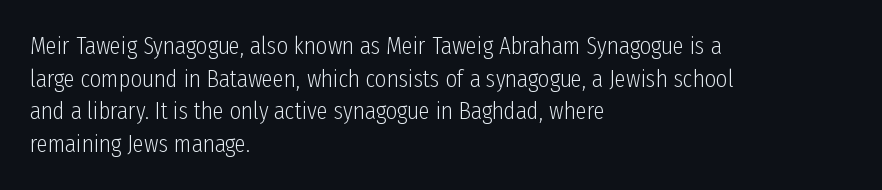
{"italic": "no", "bold": "no", "underline": "no", "align": "left", "line_spacing": "normal", "line_spacing_ratio": 1.31, "letter_spacing": "normal", "letter_spacing_em": 0.0, "glyph_px": 25}
